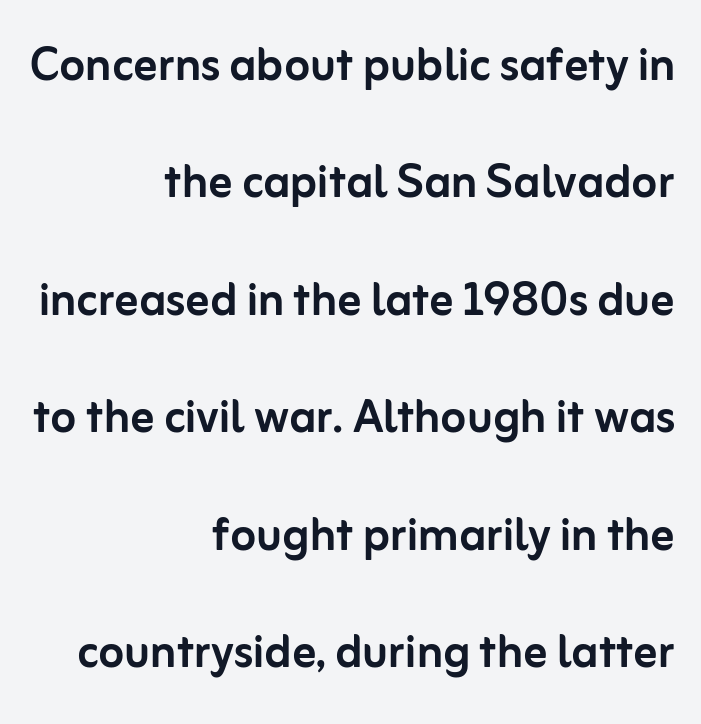
Q: Is the text italic (slanted)? A: No, it is upright.
Q: Is the typeface a serif or a sans-serif typeface? A: Sans-serif.
Q: Is the text underlined? A: No.
Q: How is the paragraph aligned? A: Right-aligned.
Q: Is the spacing between letters normal or unusually wide? A: Normal.
Q: Is the spacing between lines tight, normal or loose? A: Loose.
Q: Width (condensed, normal, or wide)? A: Normal.
Q: Stroke contrast? A: Low.
Q: x-height? A: Medium.
Q: Monospaced? A: No.
